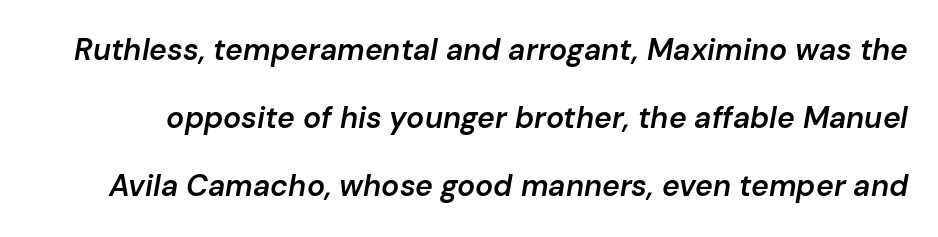
{"italic": "yes", "lean": "right", "slant_degrees": 10, "bold": "semi", "weight": "semibold", "width": "normal", "stroke_contrast": "low", "x_height": "medium", "monospaced": "no", "underline": "no", "line_spacing": "loose", "line_spacing_ratio": 2.27, "letter_spacing": "normal", "letter_spacing_em": 0.0, "glyph_px": 30}
